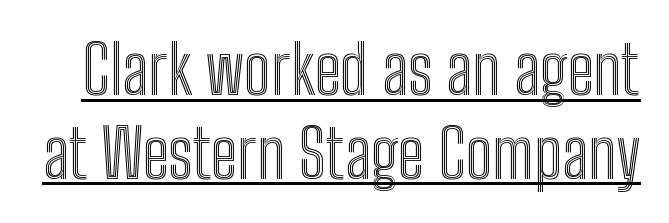
Q: Is the text italic (slanted)? A: No, it is upright.
Q: Is the text underlined? A: Yes.
Q: Is the spacing between letters normal or unusually wide? A: Normal.
Q: Is the spacing between lines tight, normal or loose? A: Normal.
Q: Width (condensed, normal, or wide)? A: Condensed.
Q: x-height? A: Medium.
Q: Monospaced? A: No.
